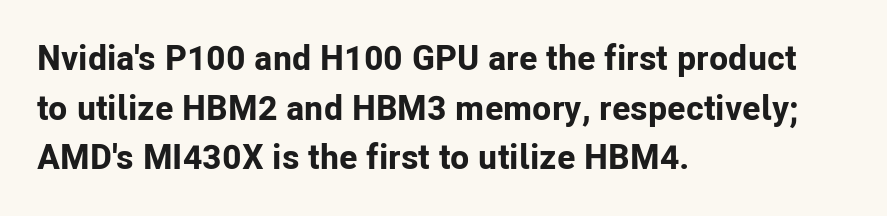
Q: Is the text bold? A: Yes.
Q: Is the text italic (slanted)? A: No, it is upright.
Q: Is the typeface a serif or a sans-serif typeface? A: Sans-serif.
Q: Is the text underlined? A: No.
Q: How is the paragraph aligned? A: Left-aligned.
Q: Is the spacing between letters normal or unusually wide? A: Normal.
Q: Is the spacing between lines tight, normal or loose? A: Normal.
Q: Width (condensed, normal, or wide)? A: Normal.
Q: Stroke contrast? A: Low.
Q: x-height? A: Medium.
Q: Monospaced? A: No.
